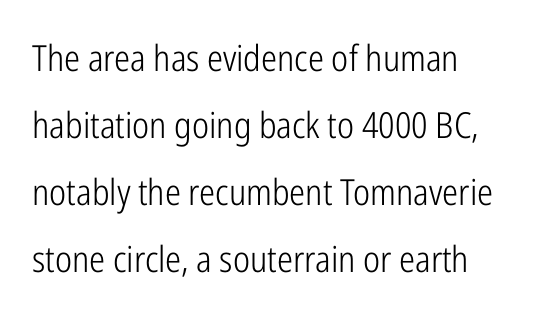
The image shows 36 px light, condensed sans-serif type, upright; set left-aligned, line spacing 1.86x, normal letter spacing, not underlined; low stroke contrast and a medium x-height.
